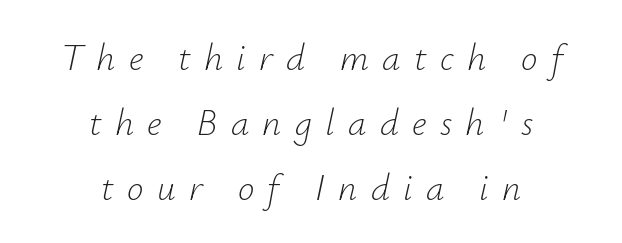
Q: Is the text bold? A: No.
Q: Is the text italic (slanted)? A: Yes, it leans right by about 12 degrees.
Q: Is the text underlined? A: No.
Q: How is the paragraph aligned? A: Centered.
Q: Is the spacing between letters normal or unusually wide? A: Unusually wide.
Q: Width (condensed, normal, or wide)? A: Normal.
Q: Stroke contrast? A: Low.
Q: x-height? A: Small.
Q: Monospaced? A: No.
